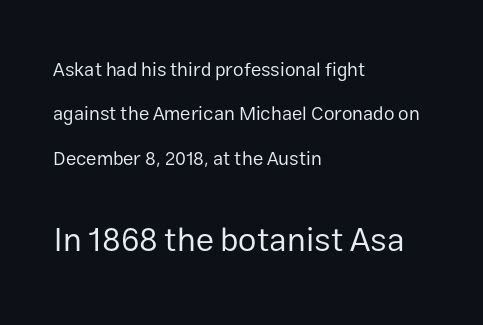
{"serif": "no", "italic": "no", "bold": "no", "weight": "regular", "width": "normal", "stroke_contrast": "low", "x_height": "medium", "monospaced": "no", "underline": "no", "align": "left", "line_spacing": "loose", "line_spacing_ratio": 2.33, "letter_spacing": "normal", "letter_spacing_em": 0.0, "larger_block": "second", "size_ratio": 1.74, "glyph_px": 33}
